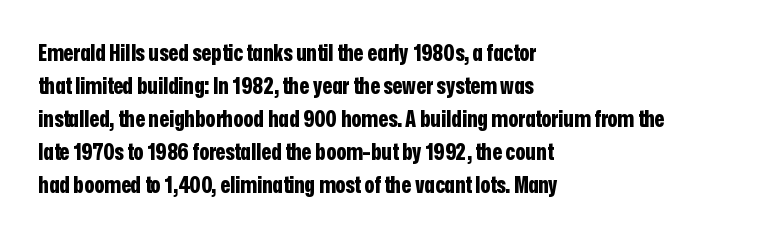
This sample keeps an unexceptional amount of space between lines. Strokes here are thick enough to call this a true bold. A student would call this left alignment; a typographer would say flush left, rag right. You can tell it's not italic because the verticals are truly vertical.
